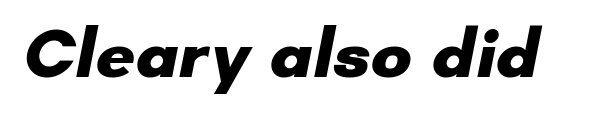
The image shows 69 px heavy sans-serif type; set normal letter spacing, not underlined; low stroke contrast and a small x-height.
